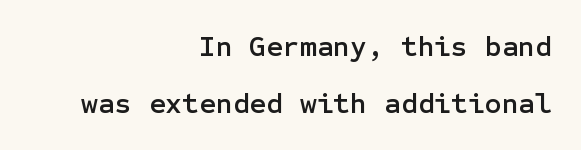
Q: Is the text italic (slanted)? A: No, it is upright.
Q: Is the typeface a serif or a sans-serif typeface? A: Sans-serif.
Q: Is the text underlined? A: No.
Q: How is the paragraph aligned? A: Right-aligned.
Q: Is the spacing between letters normal or unusually wide? A: Normal.
Q: Is the spacing between lines tight, normal or loose? A: Loose.
Q: Width (condensed, normal, or wide)? A: Normal.
Q: Stroke contrast? A: Low.
Q: x-height? A: Medium.
